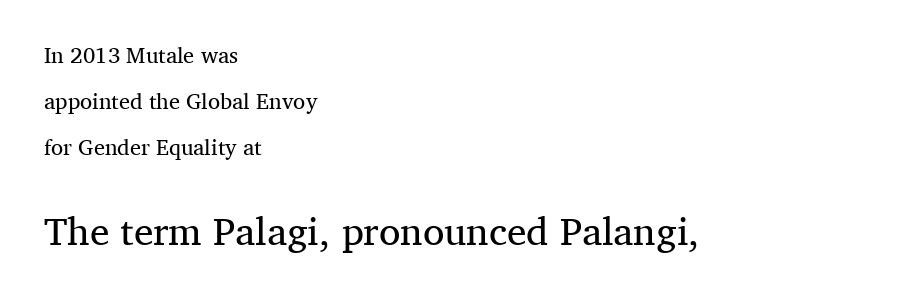
The image shows 39 px regular-weight serif type, upright; set left-aligned, loose line spacing (2.08x), normal letter spacing, not underlined; the second (bottom) block is 1.77x larger; medium stroke contrast and a medium x-height.
